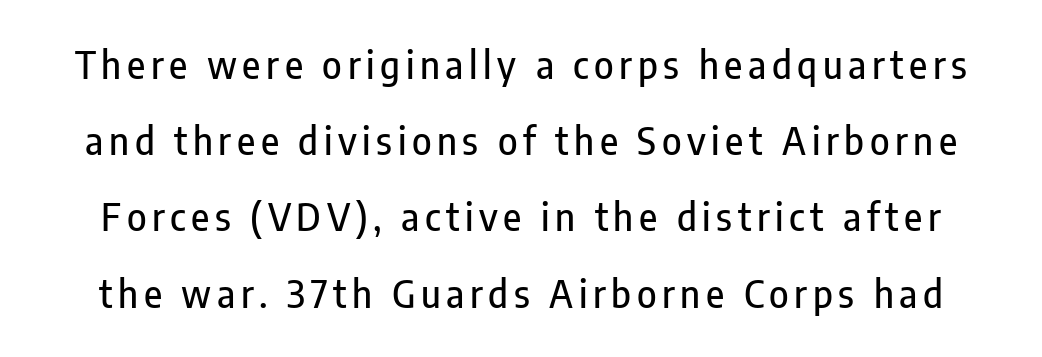
Does the lettering tilt? It doesn't — this is upright. I'd call this a sans setting — the letters go barefoot. This rendering features lettering with no underline. You could not count columns in this text — the font is proportionally spaced. This sample trades compactness for vertical openness between lines.
